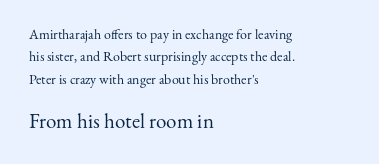
The image shows 21 px text type, upright; set left-aligned, normal line spacing (1.59x), normal letter spacing, not underlined; the second (bottom) block is 1.5x larger.
